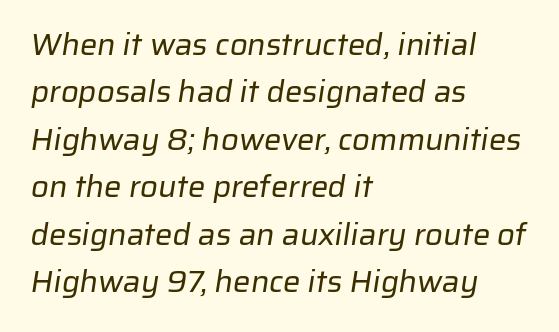
Q: Is the text bold? A: No.
Q: Is the typeface a serif or a sans-serif typeface? A: Sans-serif.
Q: Is the text underlined? A: No.
Q: How is the paragraph aligned? A: Left-aligned.
Q: Is the spacing between letters normal or unusually wide? A: Normal.
Q: Is the spacing between lines tight, normal or loose? A: Normal.
Q: Width (condensed, normal, or wide)? A: Normal.
Q: Stroke contrast? A: Low.
Q: x-height? A: Medium.
Q: Monospaced? A: No.
